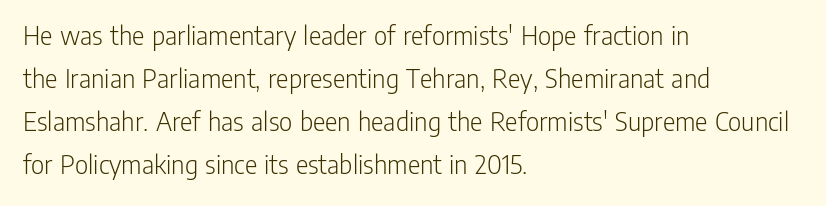
Rendered with straight, roman letterforms. The gaps between neighbouring characters are ordinary and unremarkable. Vertical stems look standard width or narrower in stroke. The zone under the glyphs is completely vacant. You can tell from the bare stems that sans-serif type was used. A classic flush-left, rag-right setting is used for this passage.
